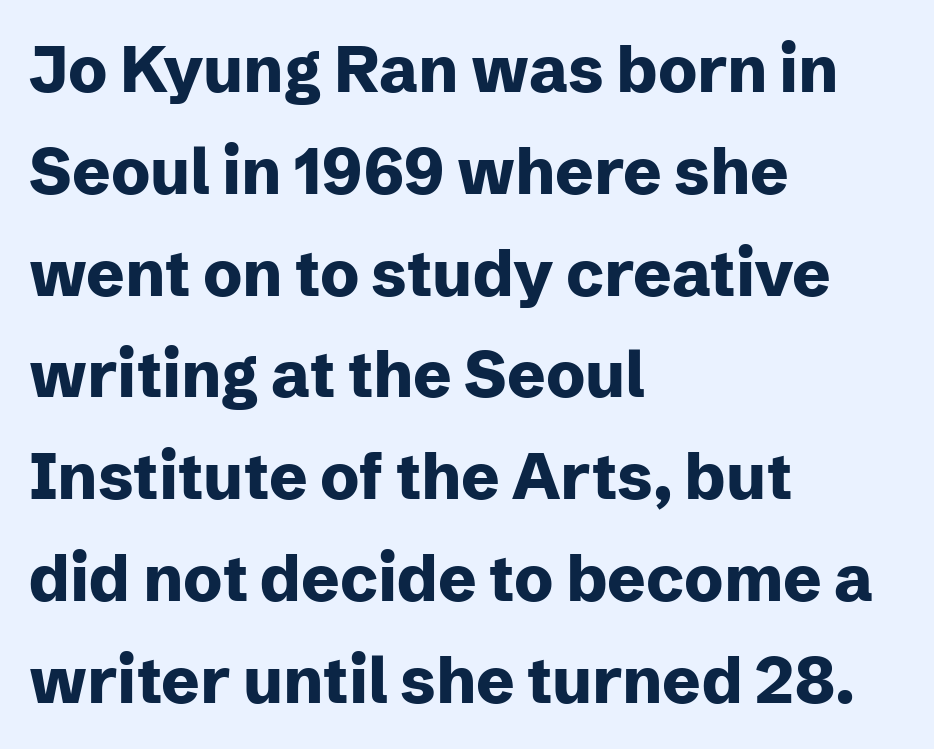
{"serif": "no", "italic": "no", "bold": "yes", "weight": "heavy", "width": "normal", "stroke_contrast": "low", "x_height": "medium", "monospaced": "no", "underline": "no", "align": "left", "line_spacing": "normal", "line_spacing_ratio": 1.59, "letter_spacing": "normal", "letter_spacing_em": 0.0, "glyph_px": 64}
